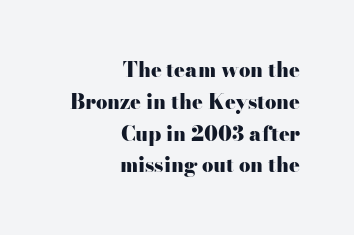
{"italic": "no", "bold": "yes", "underline": "no", "align": "right", "line_spacing": "normal", "line_spacing_ratio": 1.59, "letter_spacing": "normal", "letter_spacing_em": 0.0, "glyph_px": 20}
